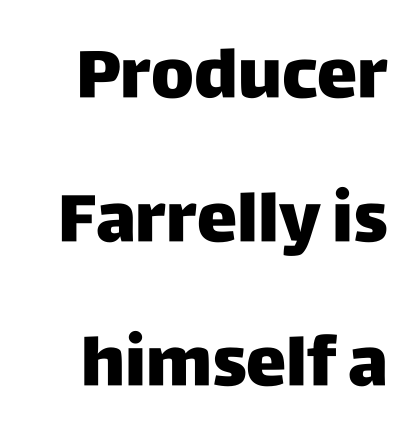
Q: Is the text bold? A: Yes.
Q: Is the text italic (slanted)? A: No, it is upright.
Q: Is the typeface a serif or a sans-serif typeface? A: Sans-serif.
Q: Is the text underlined? A: No.
Q: How is the paragraph aligned? A: Right-aligned.
Q: Is the spacing between letters normal or unusually wide? A: Normal.
Q: Is the spacing between lines tight, normal or loose? A: Loose.
Q: Width (condensed, normal, or wide)? A: Normal.
Q: Stroke contrast? A: Low.
Q: x-height? A: Large.
Q: Monospaced? A: No.
